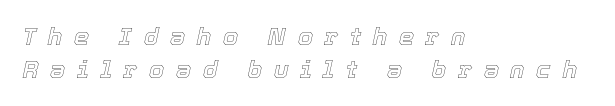
The image shows 24 px text type, italic (leaning right); set left-aligned, normal line spacing (1.36x), unusually wide letter spacing (+0.49 em), not underlined.
